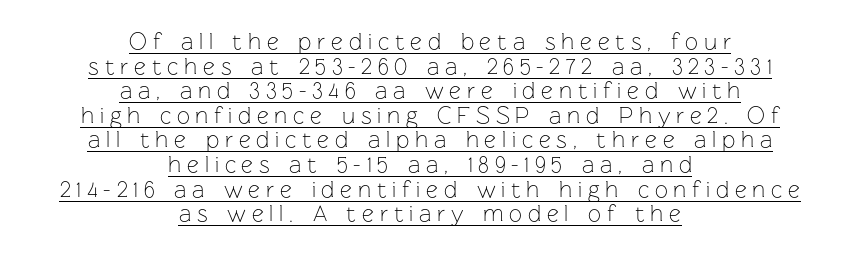
The image shows 23 px text type, upright; set centered, tight line spacing (1.07x), unusually wide letter spacing (+0.25 em), underlined.
